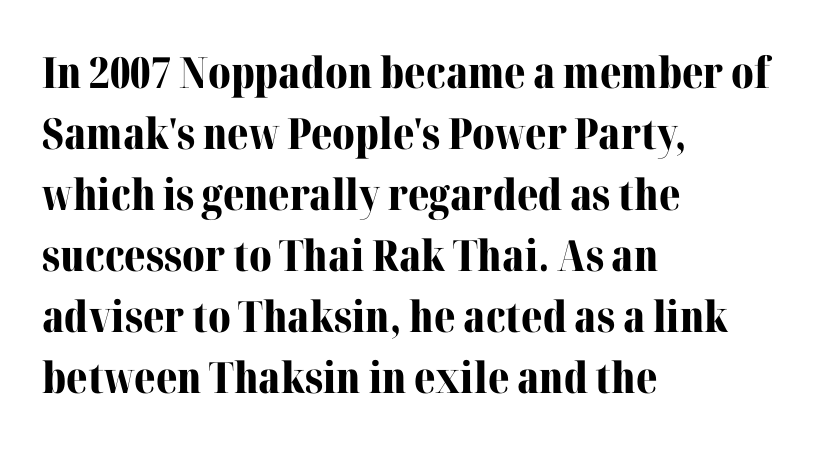
Horizontal bands of white between lines are of average thickness. The string is rendered with underlining switched off. Observe the serifs anchoring each vertical stroke in this sample. In CSS terms this would be text-align: left.
